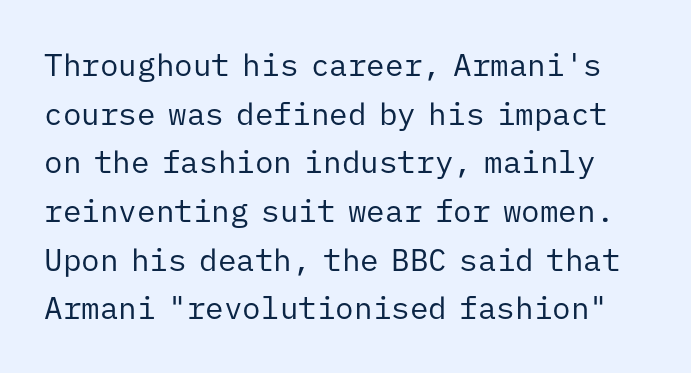
{"serif": "no", "italic": "no", "bold": "no", "weight": "regular", "width": "normal", "stroke_contrast": "low", "x_height": "medium", "monospaced": "yes", "underline": "no", "line_spacing": "normal", "line_spacing_ratio": 1.57, "letter_spacing": "normal", "letter_spacing_em": 0.0, "glyph_px": 31}
